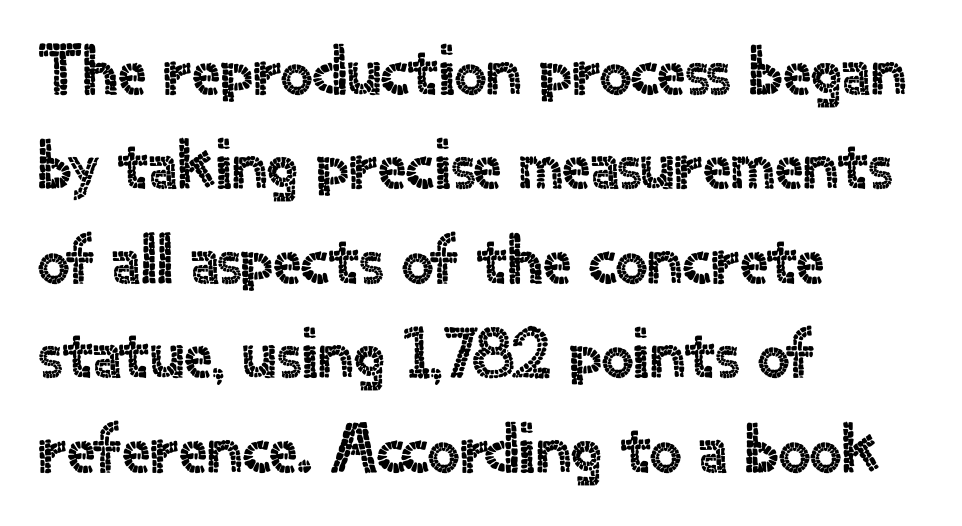
{"serif": "no", "italic": "no", "width": "normal", "x_height": "small", "monospaced": "no", "underline": "no", "align": "left", "line_spacing": "normal", "line_spacing_ratio": 1.33, "letter_spacing": "normal", "letter_spacing_em": 0.0, "glyph_px": 71}
